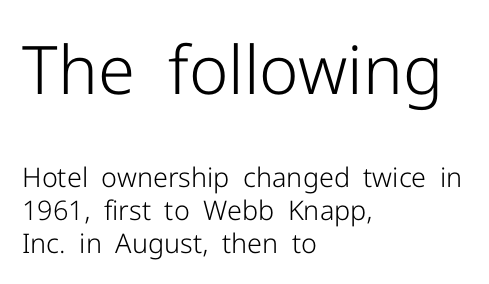
{"serif": "no", "italic": "no", "bold": "no", "weight": "light", "width": "normal", "stroke_contrast": "low", "x_height": "medium", "monospaced": "no", "underline": "no", "align": "left", "line_spacing_ratio": 1.23, "letter_spacing": "normal", "letter_spacing_em": 0.0, "larger_block": "first", "size_ratio": 2.48, "glyph_px": 67}
